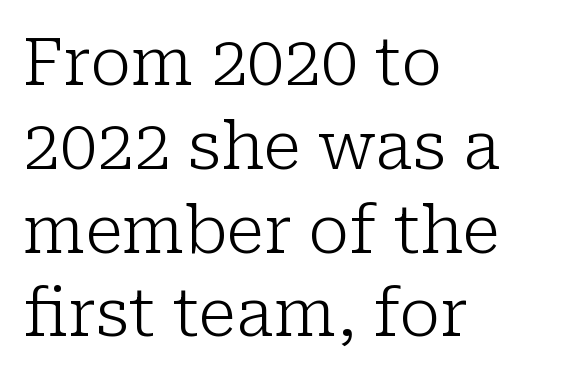
In terms of letterform style, serifs are clearly present. The horizontal fit of the characters is conventional and even. Check the space under the baseline: it is left empty. Proportional: the letters do not fall into vertical columns. Normally led — the rows are evenly, conventionally spaced. Compared with a typical body face, this is equally light or lighter still.
